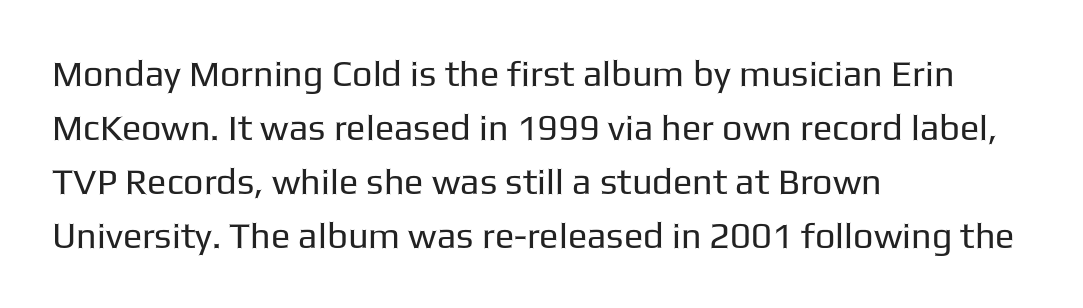
{"serif": "no", "italic": "no", "bold": "no", "weight": "regular", "width": "normal", "stroke_contrast": "low", "x_height": "medium", "monospaced": "no", "underline": "no", "align": "left", "line_spacing": "normal", "line_spacing_ratio": 1.5, "letter_spacing": "normal", "letter_spacing_em": 0.0, "glyph_px": 36}
